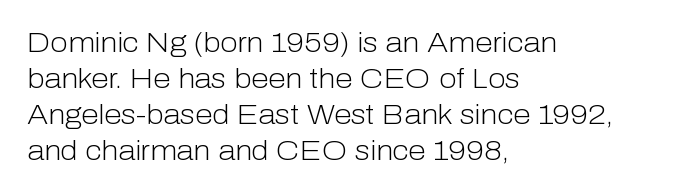
The image shows 28 px light sans-serif type, upright; set left-aligned, normal line spacing (1.28x), normal letter spacing, not underlined; low stroke contrast and a medium x-height.
